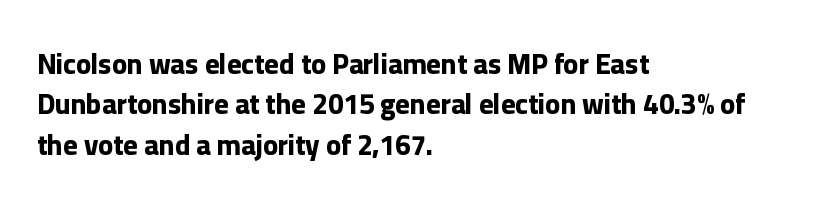
{"serif": "no", "italic": "no", "bold": "yes", "weight": "bold", "width": "normal", "stroke_contrast": "low", "x_height": "medium", "monospaced": "no", "underline": "no", "align": "left", "line_spacing": "normal", "line_spacing_ratio": 1.44, "letter_spacing": "normal", "letter_spacing_em": 0.0, "glyph_px": 28}
